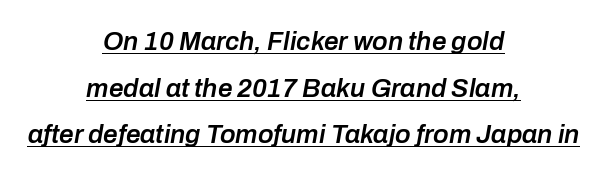
The image shows 26 px text type, italic (leaning right); set centered, line spacing 1.79x, normal letter spacing, underlined.
